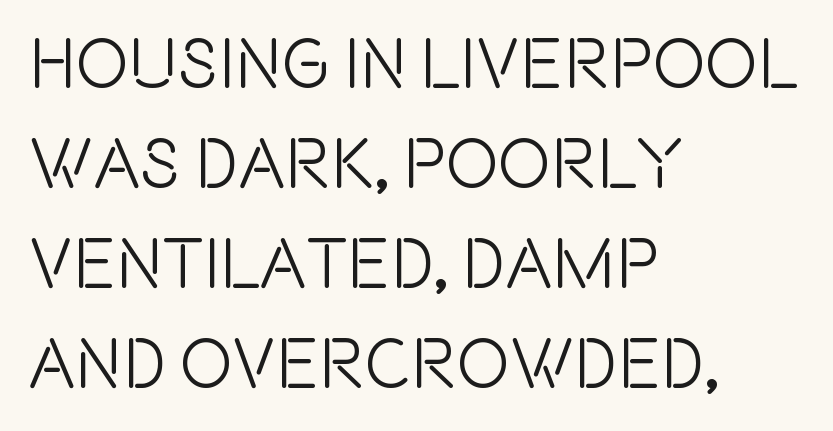
Font category for this specimen: sans-serif. The face used here is rendered with its standard letterfit. The strip under each line holds only bare page. Is this a fixed-width face? No — the glyphs have proportional, varying widths.
